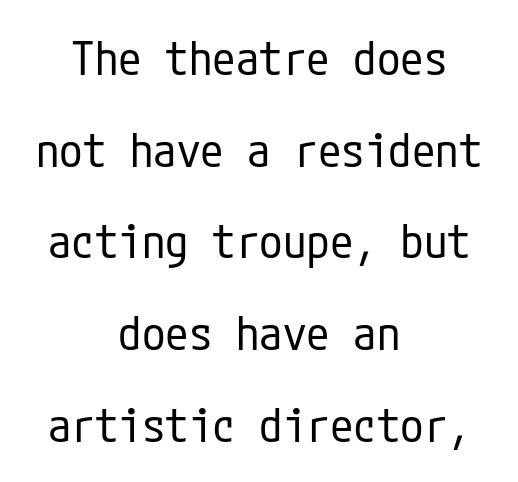
The image shows 47 px regular-weight, condensed sans-serif type, upright; set centered, loose line spacing (1.95x), normal letter spacing, not underlined; low stroke contrast and a medium x-height.
